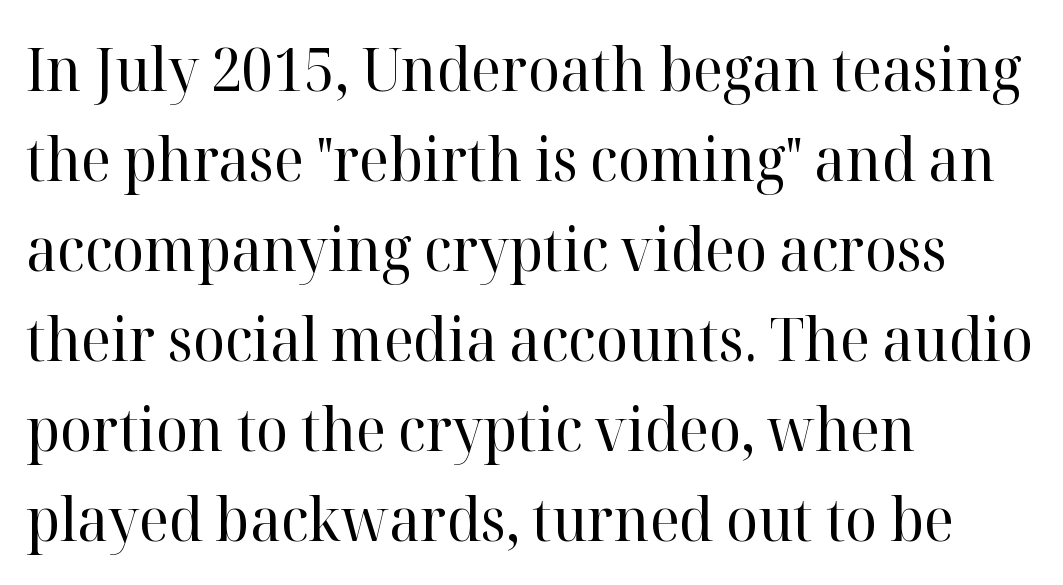
Leading matches the norm, producing a regular column. The font family rendered here belongs to the serif group. The letters sit at their default tracking, neither squeezed nor spread. These lines are rendered in a variable-pitch font. You can tell it's not italic because the verticals are truly vertical. Underline: absent.
